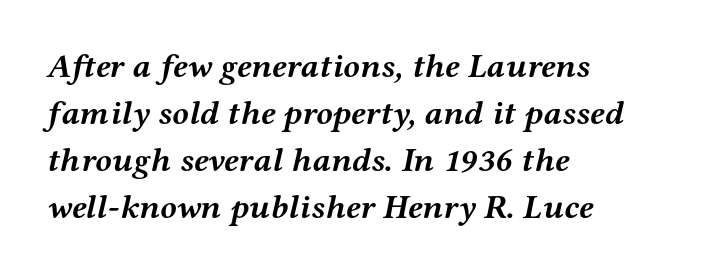
Q: Is the text bold? A: Yes.
Q: Is the text italic (slanted)? A: Yes, it leans right by about 12 degrees.
Q: Is the typeface a serif or a sans-serif typeface? A: Serif.
Q: Is the text underlined? A: No.
Q: How is the paragraph aligned? A: Left-aligned.
Q: Is the spacing between letters normal or unusually wide? A: Normal.
Q: Is the spacing between lines tight, normal or loose? A: Normal.
Q: Width (condensed, normal, or wide)? A: Wide.
Q: Stroke contrast? A: Medium.
Q: x-height? A: Medium.
Q: Monospaced? A: No.
